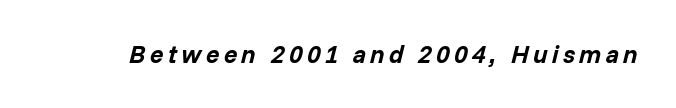
Q: Is the text bold? A: Yes.
Q: Is the text italic (slanted)? A: Yes, it leans right by about 14 degrees.
Q: Is the text underlined? A: No.
